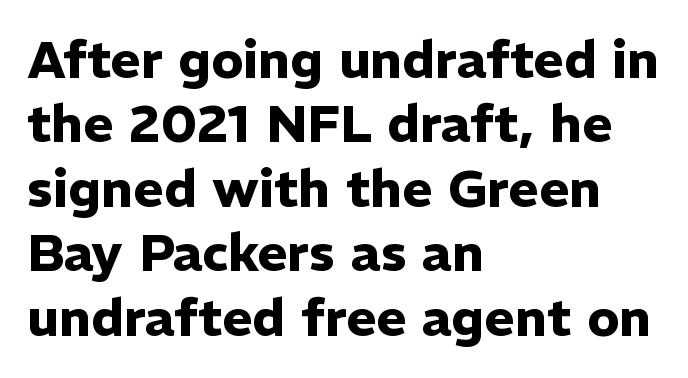
The image shows 52 px heavy sans-serif type, upright; set left-aligned, line spacing 1.24x, normal letter spacing, not underlined; low stroke contrast and a medium x-height.
